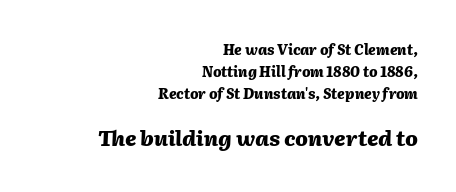
Q: Is the text bold? A: Yes.
Q: Is the text italic (slanted)? A: Yes, it leans right by about 2 degrees.
Q: Is the text underlined? A: No.
Q: How is the paragraph aligned? A: Right-aligned.
Q: Is the spacing between letters normal or unusually wide? A: Normal.
Q: Is the spacing between lines tight, normal or loose? A: Normal.
Q: Which block of text is set in a larger size, the first (top) or the second (bottom)? A: The second (bottom) one.
